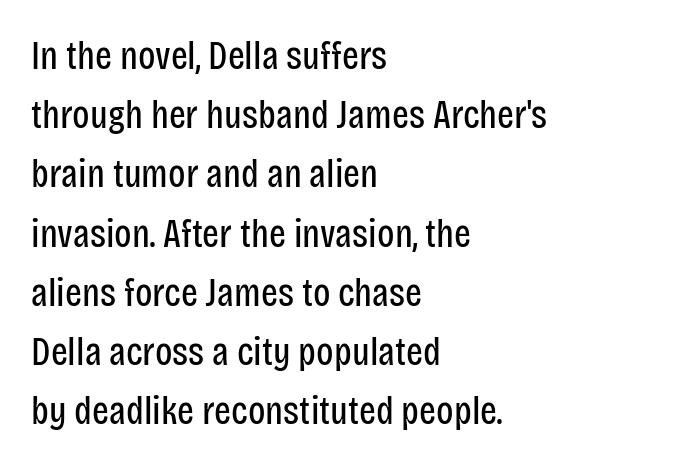
Q: Is the text bold? A: No.
Q: Is the text italic (slanted)? A: No, it is upright.
Q: Is the typeface a serif or a sans-serif typeface? A: Sans-serif.
Q: Is the text underlined? A: No.
Q: How is the paragraph aligned? A: Left-aligned.
Q: Is the spacing between letters normal or unusually wide? A: Normal.
Q: Is the spacing between lines tight, normal or loose? A: Normal.
Q: Width (condensed, normal, or wide)? A: Condensed.
Q: Stroke contrast? A: Low.
Q: x-height? A: Large.
Q: Monospaced? A: No.
